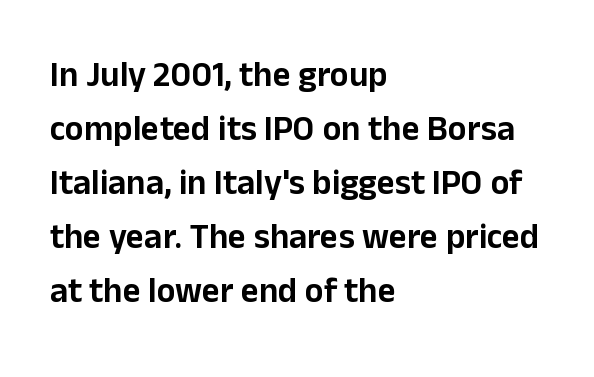
Compared with typical paragraphs, the rows here are spaced about the same. Beneath every word, the page is bare. I'd call this a sans setting — the letters go barefoot. In terms of posture, this sample is upright. Varying glyph widths throughout — classic text-font behaviour.
